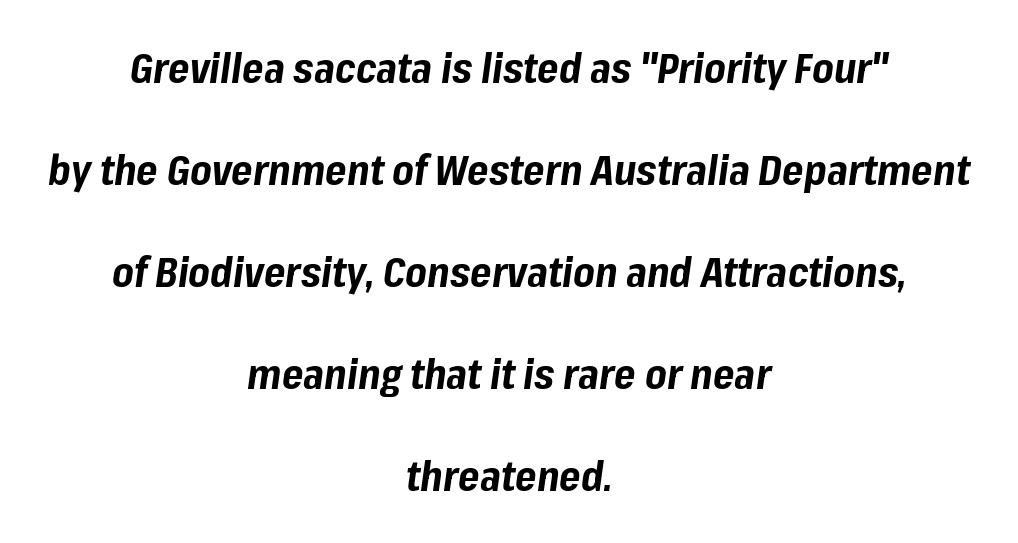
{"italic": "yes", "lean": "right", "slant_degrees": 8, "bold": "yes", "weight": "bold", "width": "normal", "stroke_contrast": "low", "x_height": "medium", "monospaced": "no", "underline": "no", "align": "center", "line_spacing": "loose", "line_spacing_ratio": 2.49, "letter_spacing": "normal", "letter_spacing_em": 0.0, "glyph_px": 41}
